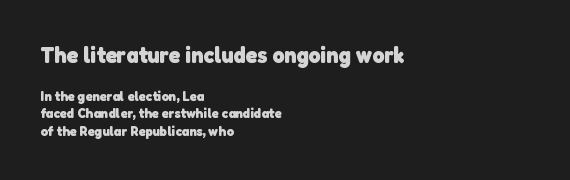
The image shows 23 px bold type; set left-aligned, line spacing 1.24x, normal letter spacing, not underlined; the first (top) block is 1.64x larger.
